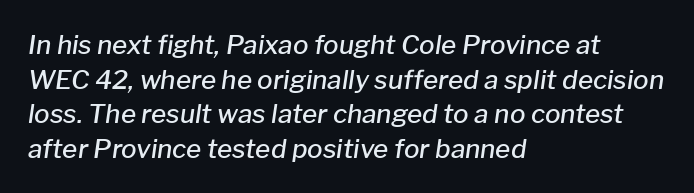
The image shows 26 px text type, italic (leaning right); set left-aligned, normal line spacing (1.33x), normal letter spacing, not underlined.
